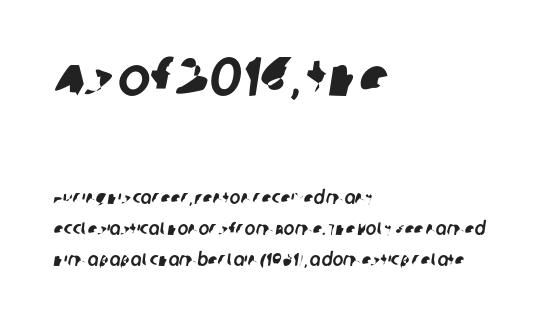
{"serif": "no", "width": "normal", "stroke_contrast": "low", "x_height": "large", "monospaced": "no", "underline": "no", "align": "left", "line_spacing": "normal", "line_spacing_ratio": 1.7, "letter_spacing": "normal", "letter_spacing_em": 0.0, "larger_block": "first", "size_ratio": 3.06, "glyph_px": 55}
